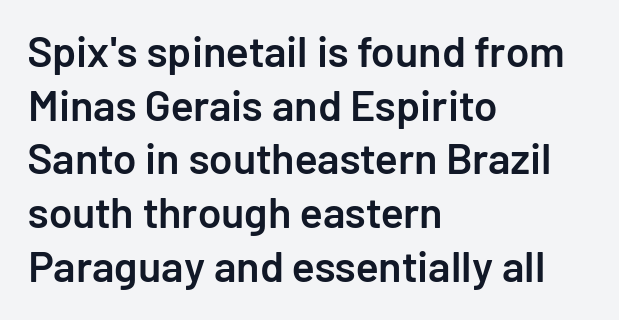
The image shows 43 px semibold sans-serif type, upright; set left-aligned, normal line spacing (1.25x), normal letter spacing, not underlined; low stroke contrast and a medium x-height.
